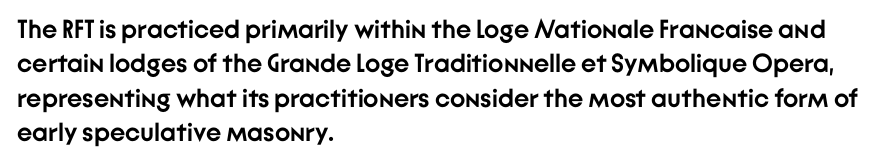
The image shows 26 px bold type, upright; set left-aligned, normal line spacing (1.32x), normal letter spacing, not underlined.
